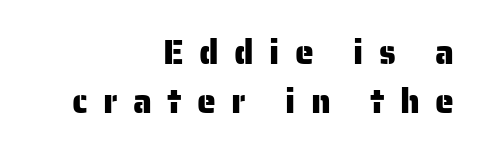
{"serif": "no", "italic": "no", "width": "normal", "stroke_contrast": "low", "x_height": "medium", "monospaced": "no", "underline": "no", "align": "right", "line_spacing": "normal", "line_spacing_ratio": 1.44, "letter_spacing": "wide", "letter_spacing_em": 0.45, "glyph_px": 34}
